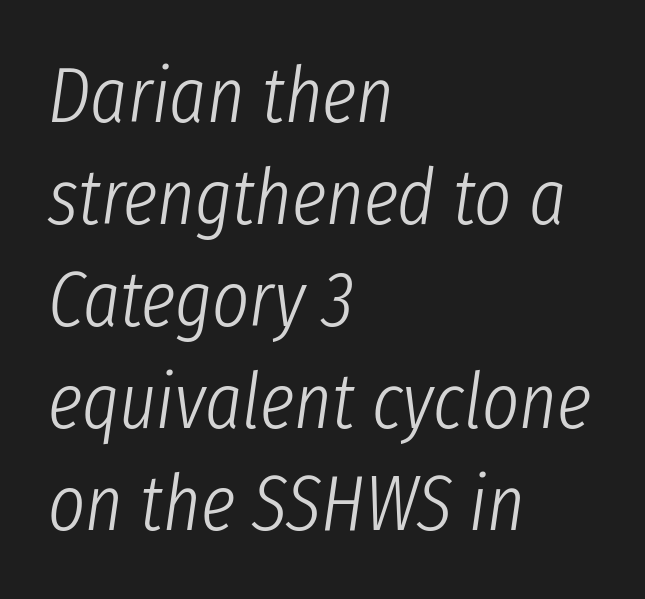
Q: Is the text bold? A: No.
Q: Is the text italic (slanted)? A: Yes, it leans right by about 8 degrees.
Q: Is the text underlined? A: No.
Q: How is the paragraph aligned? A: Left-aligned.
Q: Is the spacing between letters normal or unusually wide? A: Normal.
Q: Is the spacing between lines tight, normal or loose? A: Normal.
Q: Width (condensed, normal, or wide)? A: Condensed.
Q: Stroke contrast? A: Low.
Q: x-height? A: Medium.
Q: Monospaced? A: No.
